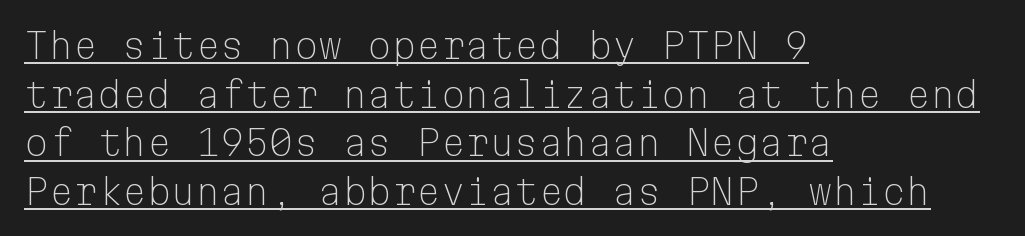
Somebody hit Ctrl+U on this one — the words are underlined. Regarding leading, the lines here are spaced in the standard way. Italic? Not at all — the glyphs are vertical. Weight: regular or lighter.
